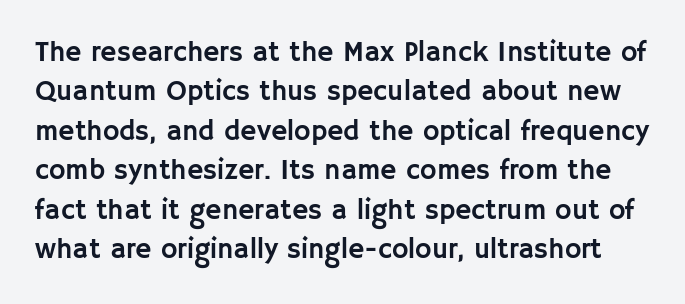
{"serif": "no", "italic": "no", "width": "normal", "stroke_contrast": "low", "x_height": "large", "monospaced": "no", "underline": "no", "line_spacing": "normal", "line_spacing_ratio": 1.41, "letter_spacing": "normal", "letter_spacing_em": 0.0, "glyph_px": 28}
